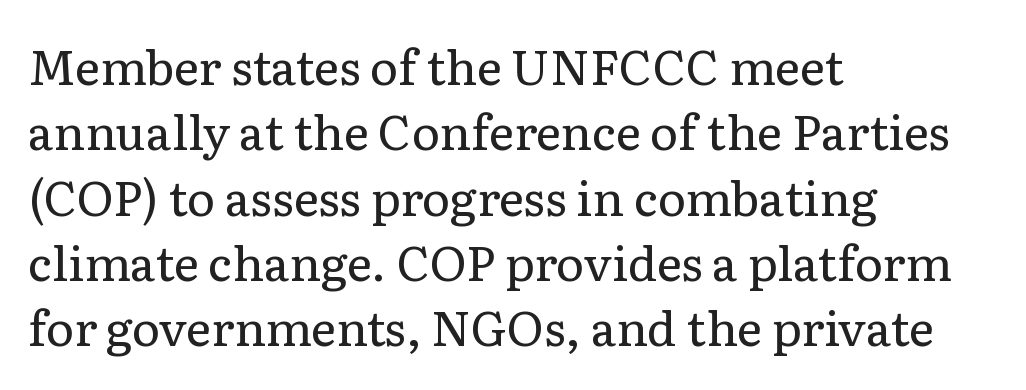
The image shows 48 px regular-weight serif type, upright; set left-aligned, normal line spacing (1.36x), normal letter spacing, not underlined; low stroke contrast and a medium x-height.
